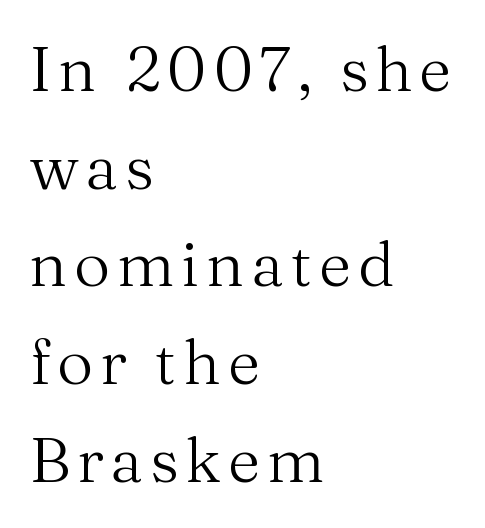
Q: Is the text bold? A: No.
Q: Is the text italic (slanted)? A: No, it is upright.
Q: Is the typeface a serif or a sans-serif typeface? A: Serif.
Q: Is the text underlined? A: No.
Q: How is the paragraph aligned? A: Left-aligned.
Q: Is the spacing between lines tight, normal or loose? A: Normal.
Q: Width (condensed, normal, or wide)? A: Normal.
Q: Stroke contrast? A: Medium.
Q: x-height? A: Medium.
Q: Monospaced? A: No.
